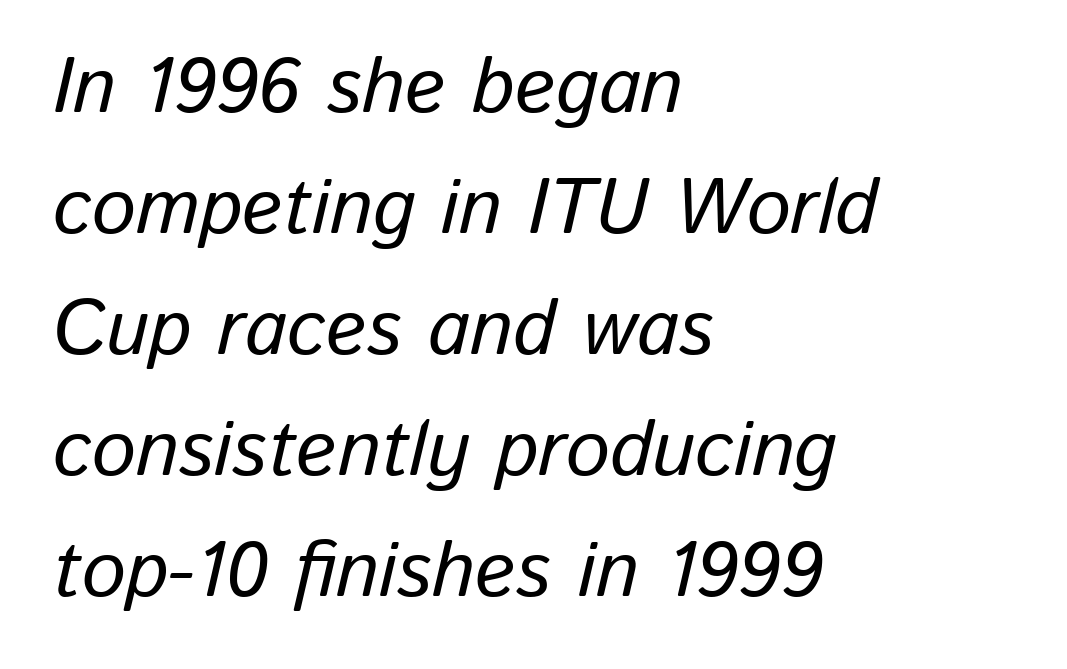
Q: Is the text italic (slanted)? A: Yes, it leans right by about 13 degrees.
Q: Is the text underlined? A: No.
Q: How is the paragraph aligned? A: Left-aligned.
Q: Is the spacing between letters normal or unusually wide? A: Normal.
Q: Is the spacing between lines tight, normal or loose? A: Normal.
Q: Width (condensed, normal, or wide)? A: Normal.
Q: Stroke contrast? A: Low.
Q: x-height? A: Medium.
Q: Monospaced? A: No.
